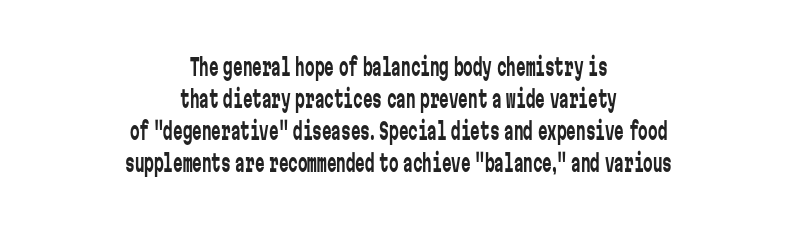
The image shows 24 px text type, upright; set centered, normal line spacing (1.33x), normal letter spacing, not underlined.
